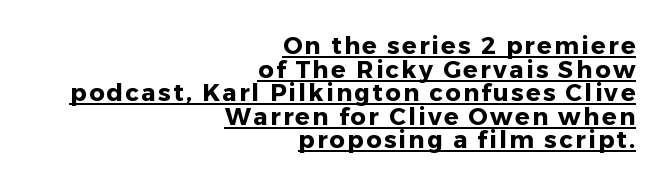
As a designer I'd log this as weight 700, bold. Teacher's note: observe the even right margin — that is flush-right alignment. This rendering features underlined lettering. These lines huddle together more closely than default settings would place them.
